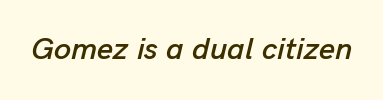
The image shows 31 px text type, italic (leaning right); set normal letter spacing, not underlined; low stroke contrast and a medium x-height.
